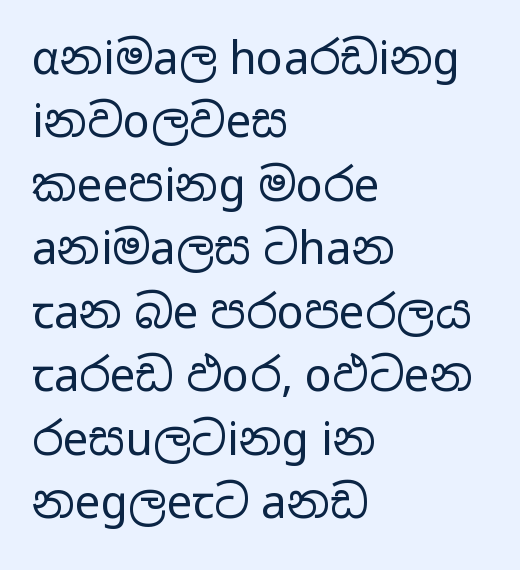
In CSS terms this would be text-align: left. The line-height multiplier appears to be the usual default. Counters stay open thanks to moderate or lighter strokes. What stands out about the letter spacing? Nothing — it is the standard amount.
